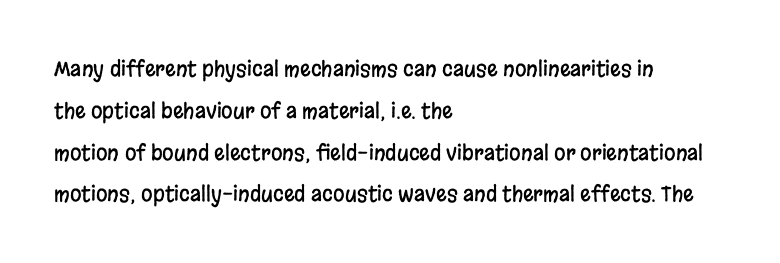
Q: Is the text italic (slanted)? A: No, it is upright.
Q: Is the text underlined? A: No.
Q: How is the paragraph aligned? A: Left-aligned.
Q: Is the spacing between letters normal or unusually wide? A: Normal.
Q: Is the spacing between lines tight, normal or loose? A: Loose.
